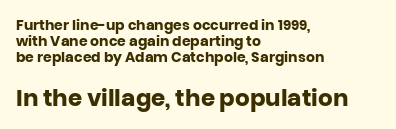
The image shows 23 px bold type, upright; set left-aligned, tight line spacing (1.15x), normal letter spacing, not underlined; the second (bottom) block is 1.64x larger.
